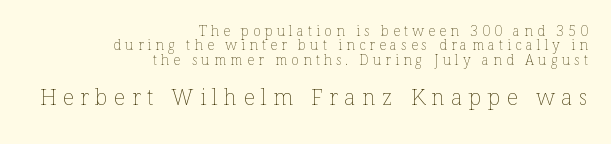
Q: Is the text bold? A: No.
Q: Is the text italic (slanted)? A: No, it is upright.
Q: Is the text underlined? A: No.
Q: How is the paragraph aligned? A: Right-aligned.
Q: Is the spacing between letters normal or unusually wide? A: Unusually wide.
Q: Is the spacing between lines tight, normal or loose? A: Tight.
Q: Which block of text is set in a larger size, the first (top) or the second (bottom)? A: The second (bottom) one.
